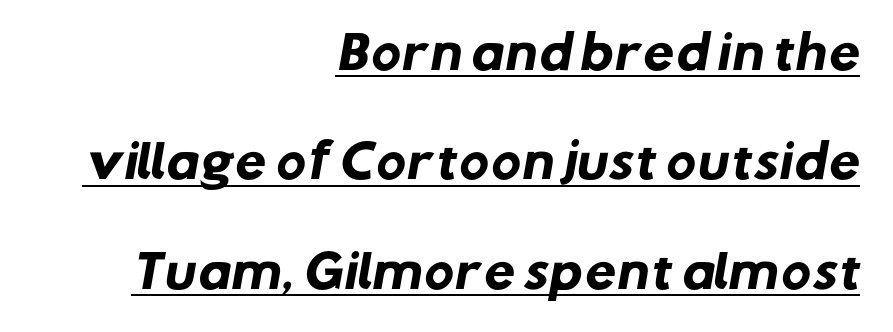
Heavy-handed strokes throughout: this text is bold. Where is the straight margin? On the right. Compared with typical paragraphs, the rows here are farther apart. In designer terms, the underline attribute is active on this setting. The passage shown is typed in a proportional face where columns would drift. Standard letterfit; no display-style spreading of the glyphs.
